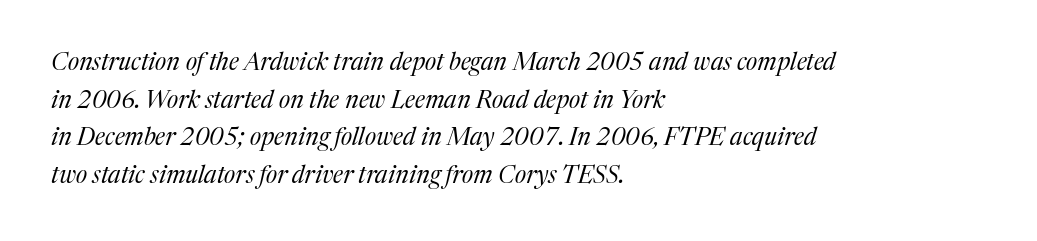
The image shows 24 px text type, italic (leaning right); set left-aligned, normal line spacing (1.57x), normal letter spacing, not underlined.
